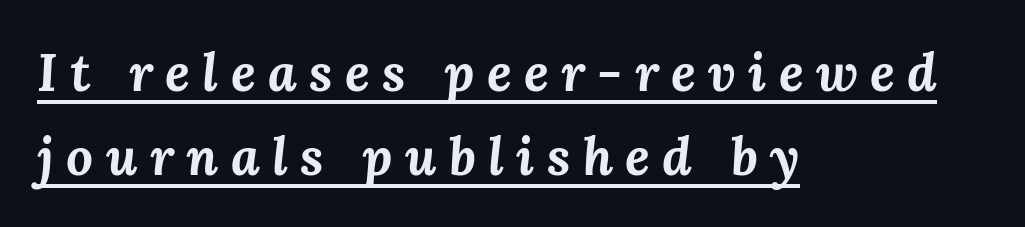
Q: Is the text bold? A: Yes.
Q: Is the text italic (slanted)? A: Yes, it leans right by about 3 degrees.
Q: Is the text underlined? A: Yes.
Q: How is the paragraph aligned? A: Left-aligned.
Q: Is the spacing between letters normal or unusually wide? A: Unusually wide.
Q: Is the spacing between lines tight, normal or loose? A: Normal.
Q: Width (condensed, normal, or wide)? A: Normal.
Q: Stroke contrast? A: Medium.
Q: x-height? A: Medium.
Q: Monospaced? A: No.
